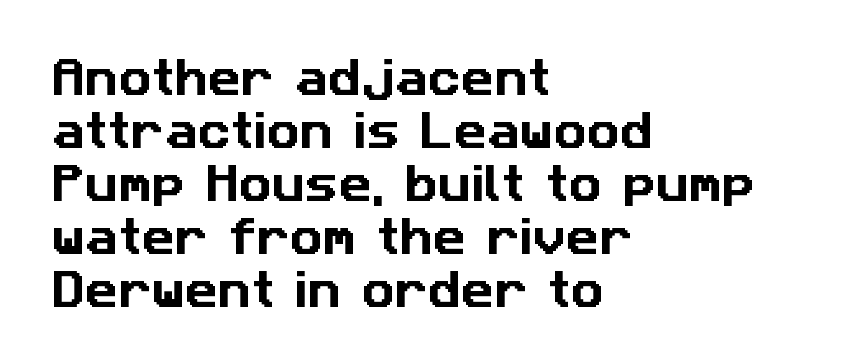
The image shows 41 px sans-serif type; set left-aligned, normal line spacing (1.29x), normal letter spacing, not underlined; low stroke contrast and a medium x-height.
